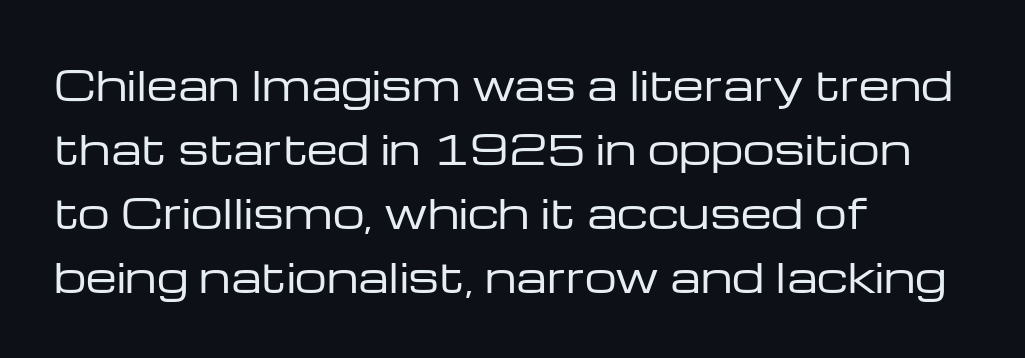
{"serif": "no", "italic": "no", "bold": "no", "weight": "regular", "width": "wide", "stroke_contrast": "low", "x_height": "medium", "monospaced": "no", "underline": "no", "align": "left", "line_spacing": "normal", "line_spacing_ratio": 1.6, "letter_spacing": "normal", "letter_spacing_em": 0.0, "glyph_px": 40}
